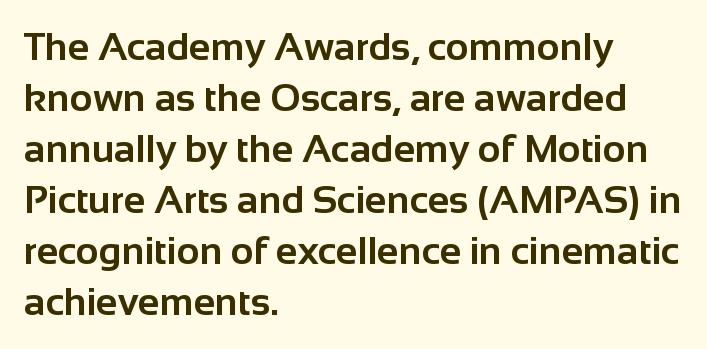
The image shows 39 px bold sans-serif type, upright; set left-aligned, normal line spacing (1.31x), normal letter spacing, not underlined; low stroke contrast and a medium x-height.
